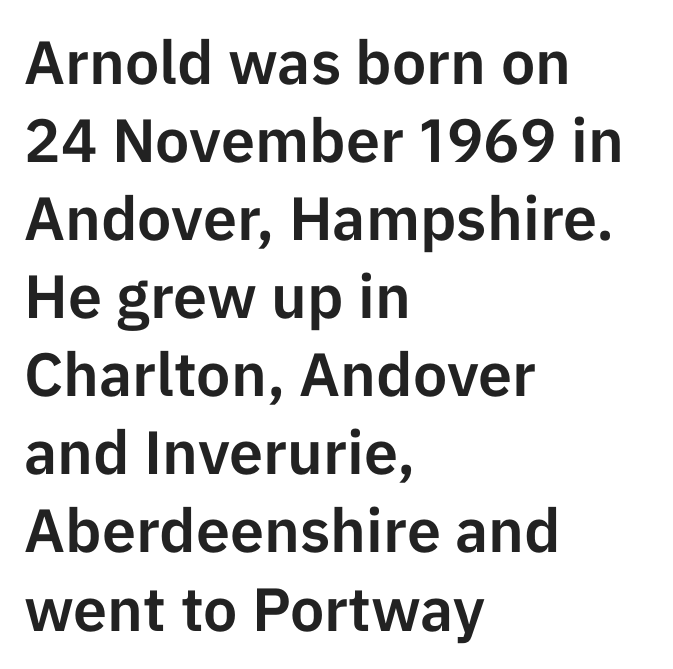
Vertical spacing — default. Tall strokes in this sample are plumb rather than angled. Just letters on the line, the space beneath them empty. The paragraph shown leans on its left margin.
